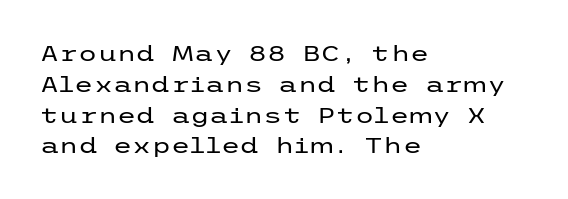
{"italic": "no", "bold": "no", "underline": "no", "align": "left", "line_spacing": "normal", "line_spacing_ratio": 1.4, "letter_spacing": "normal", "letter_spacing_em": 0.0, "glyph_px": 22}
